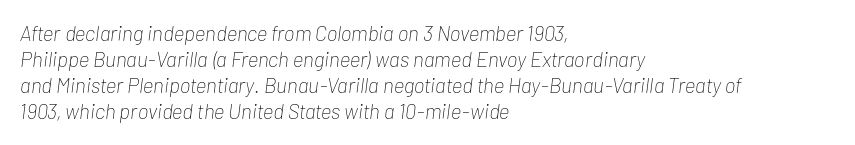
Q: Is the text bold? A: No.
Q: Is the text italic (slanted)? A: Yes, it leans right by about 7 degrees.
Q: Is the text underlined? A: No.
Q: How is the paragraph aligned? A: Left-aligned.
Q: Is the spacing between letters normal or unusually wide? A: Normal.
